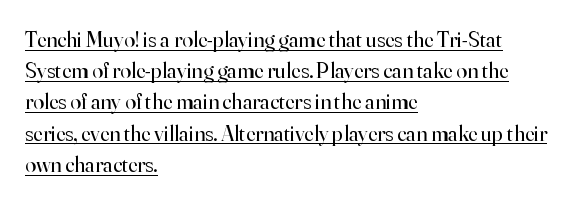
{"italic": "no", "bold": "no", "underline": "yes", "align": "left", "line_spacing": "normal", "line_spacing_ratio": 1.42, "letter_spacing": "normal", "letter_spacing_em": 0.0, "glyph_px": 22}
